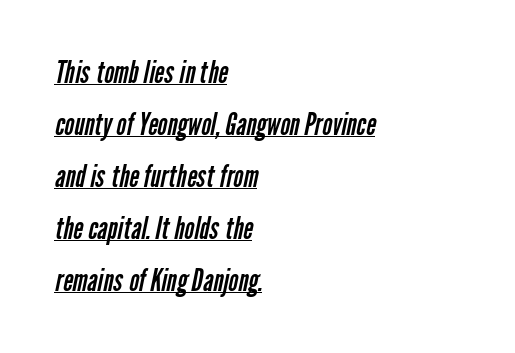
{"serif": "no", "bold": "no", "weight": "regular", "width": "condensed", "stroke_contrast": "low", "x_height": "medium", "monospaced": "no", "underline": "yes", "align": "left", "line_spacing_ratio": 1.73, "letter_spacing": "normal", "letter_spacing_em": 0.0, "glyph_px": 30}
